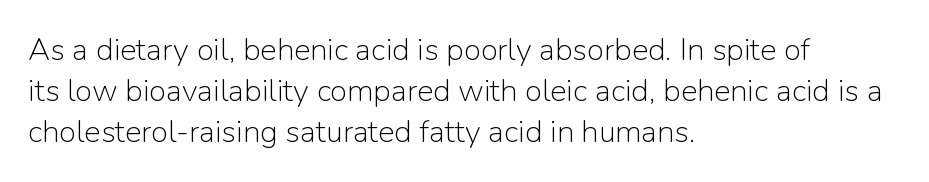
Q: Is the text bold? A: No.
Q: Is the text italic (slanted)? A: No, it is upright.
Q: Is the typeface a serif or a sans-serif typeface? A: Sans-serif.
Q: Is the text underlined? A: No.
Q: How is the paragraph aligned? A: Left-aligned.
Q: Is the spacing between letters normal or unusually wide? A: Normal.
Q: Is the spacing between lines tight, normal or loose? A: Normal.
Q: Width (condensed, normal, or wide)? A: Normal.
Q: Stroke contrast? A: Low.
Q: x-height? A: Medium.
Q: Monospaced? A: No.
